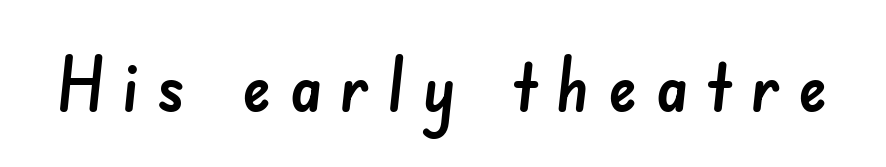
The image shows 74 px sans-serif type; set unusually wide letter spacing (+0.24 em), not underlined; low stroke contrast and a small x-height.
